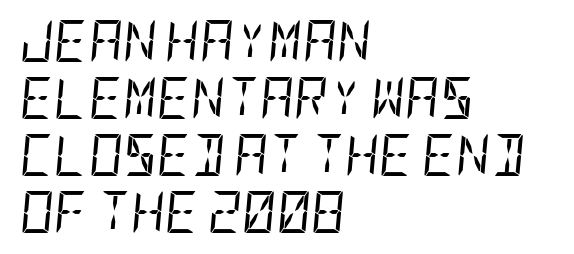
The image shows 42 px regular-weight, condensed type, italic (leaning right); set left-aligned, normal line spacing (1.36x), normal letter spacing, not underlined; low stroke contrast and a large x-height.
